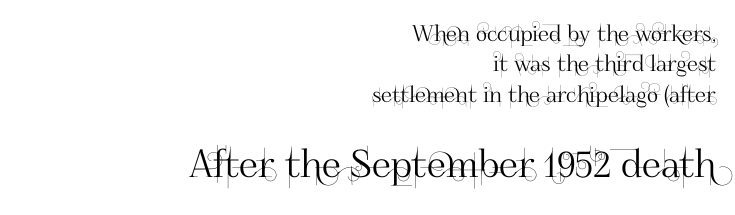
{"serif": "no", "italic": "no", "width": "normal", "stroke_contrast": "high", "x_height": "small", "monospaced": "no", "underline": "no", "align": "right", "line_spacing": "normal", "line_spacing_ratio": 1.38, "letter_spacing": "normal", "letter_spacing_em": 0.0, "larger_block": "second", "size_ratio": 1.73, "glyph_px": 38}
